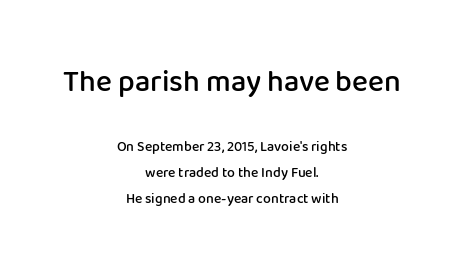
The passage shown is typed in a proportional face where columns would drift. How are the letters spaced? Ordinarily, with no added tracking. This sample is center-justified, so both line endings float freely. Classification — sans serif. Type without underlining.
